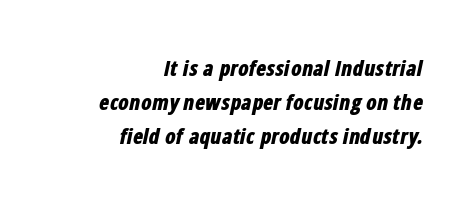
The image shows 21 px bold type, italic (leaning right); set right-aligned, normal line spacing (1.62x), normal letter spacing, not underlined.
